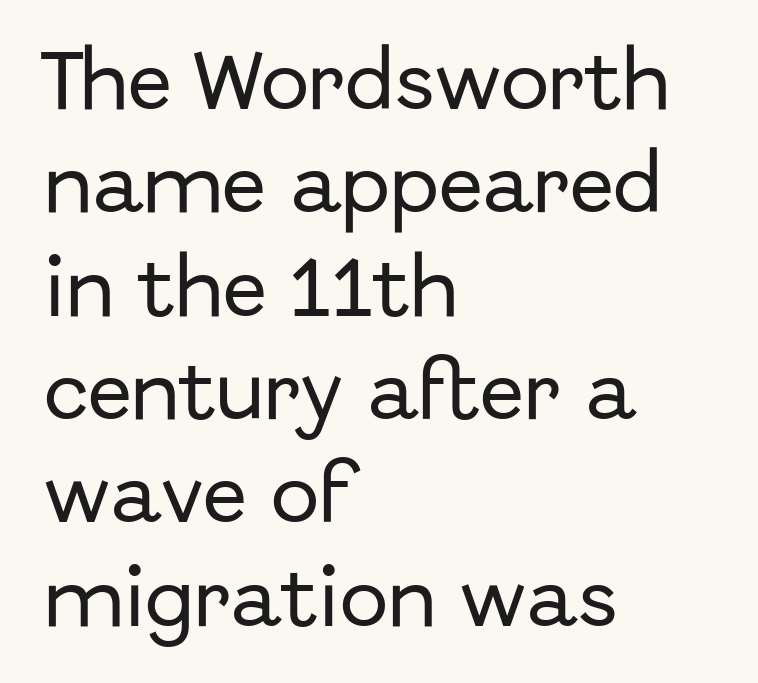
{"serif": "no", "italic": "no", "width": "normal", "stroke_contrast": "low", "x_height": "medium", "monospaced": "no", "underline": "no", "align": "left", "line_spacing": "normal", "line_spacing_ratio": 1.59, "letter_spacing": "normal", "letter_spacing_em": 0.0, "glyph_px": 65}
